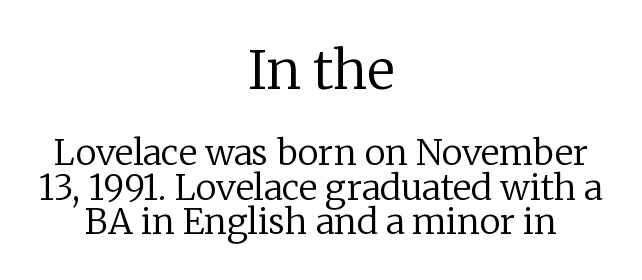
{"serif": "yes", "italic": "no", "bold": "no", "weight": "regular", "width": "normal", "stroke_contrast": "low", "x_height": "medium", "monospaced": "no", "underline": "no", "align": "center", "line_spacing": "tight", "line_spacing_ratio": 0.98, "letter_spacing": "normal", "letter_spacing_em": 0.0, "larger_block": "first", "size_ratio": 1.51, "glyph_px": 53}
